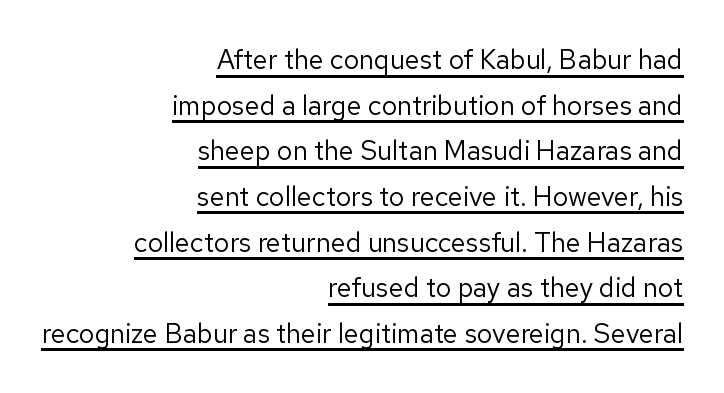
The image shows 27 px text type, upright; set right-aligned, normal line spacing (1.69x), normal letter spacing, underlined.
